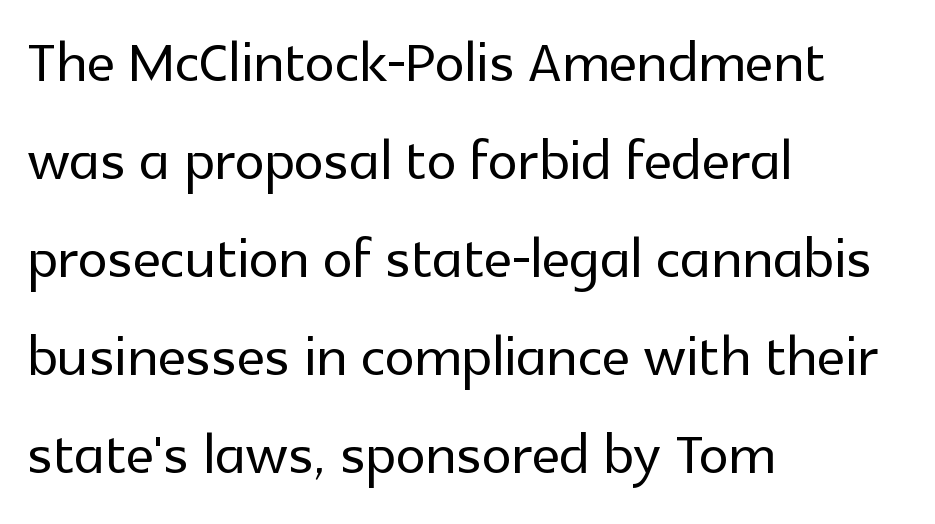
Q: Is the text italic (slanted)? A: No, it is upright.
Q: Is the typeface a serif or a sans-serif typeface? A: Sans-serif.
Q: Is the text underlined? A: No.
Q: How is the paragraph aligned? A: Left-aligned.
Q: Is the spacing between letters normal or unusually wide? A: Normal.
Q: Is the spacing between lines tight, normal or loose? A: Normal.
Q: Width (condensed, normal, or wide)? A: Normal.
Q: x-height? A: Medium.
Q: Monospaced? A: No.
